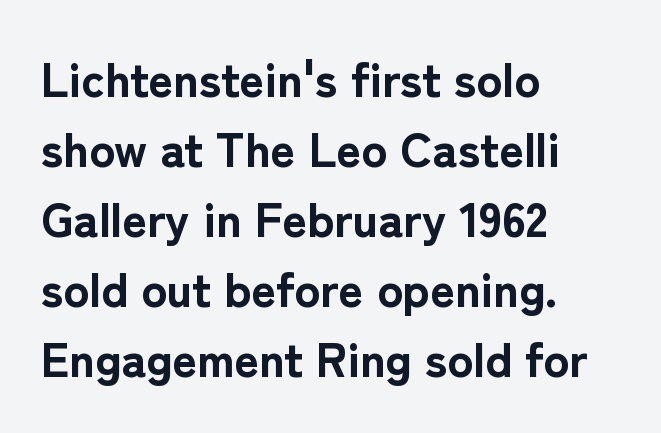
{"serif": "no", "italic": "no", "bold": "yes", "weight": "bold", "width": "normal", "stroke_contrast": "low", "x_height": "medium", "monospaced": "no", "underline": "no", "align": "left", "line_spacing": "normal", "line_spacing_ratio": 1.46, "letter_spacing": "normal", "letter_spacing_em": 0.0, "glyph_px": 48}
